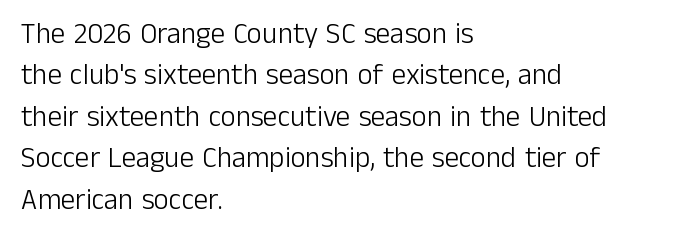
The image shows 29 px light sans-serif type, upright; set left-aligned, normal line spacing (1.43x), normal letter spacing, not underlined; low stroke contrast and a medium x-height.
